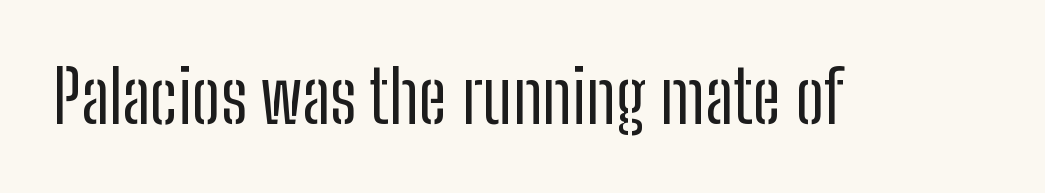
The image shows 72 px regular-weight, condensed sans-serif type, upright; set normal letter spacing, not underlined; low stroke contrast and a medium x-height.
